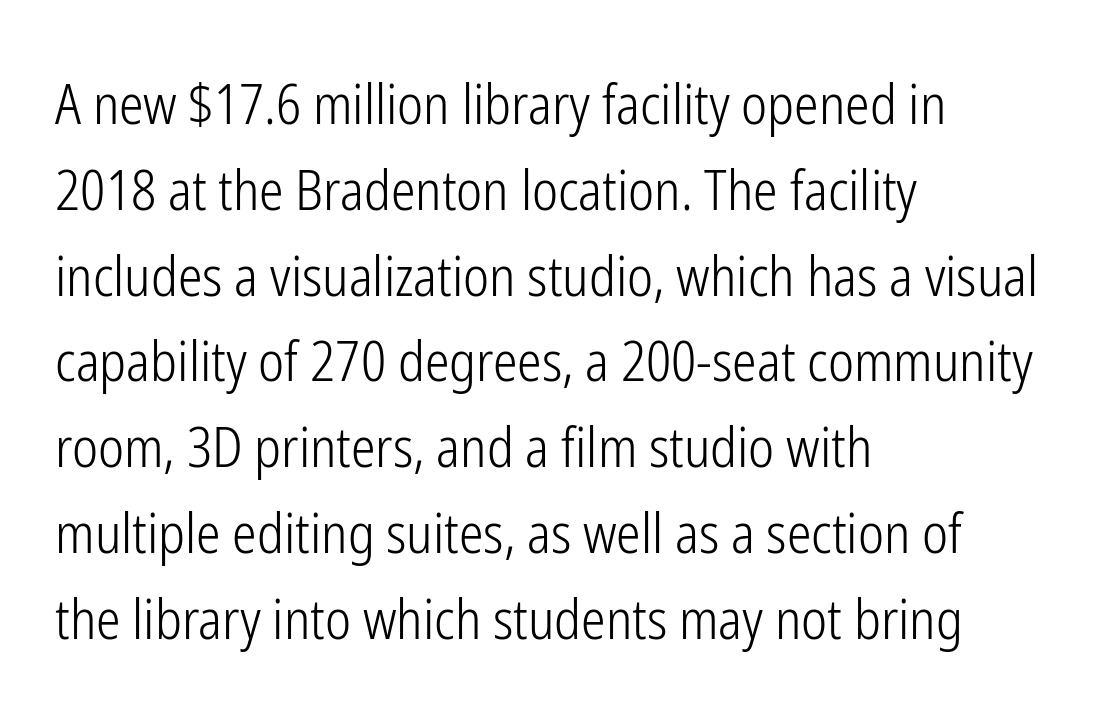
Q: Is the text bold? A: No.
Q: Is the text italic (slanted)? A: No, it is upright.
Q: Is the typeface a serif or a sans-serif typeface? A: Sans-serif.
Q: Is the text underlined? A: No.
Q: How is the paragraph aligned? A: Left-aligned.
Q: Is the spacing between letters normal or unusually wide? A: Normal.
Q: Is the spacing between lines tight, normal or loose? A: Normal.
Q: Width (condensed, normal, or wide)? A: Condensed.
Q: Stroke contrast? A: Low.
Q: x-height? A: Medium.
Q: Monospaced? A: No.
